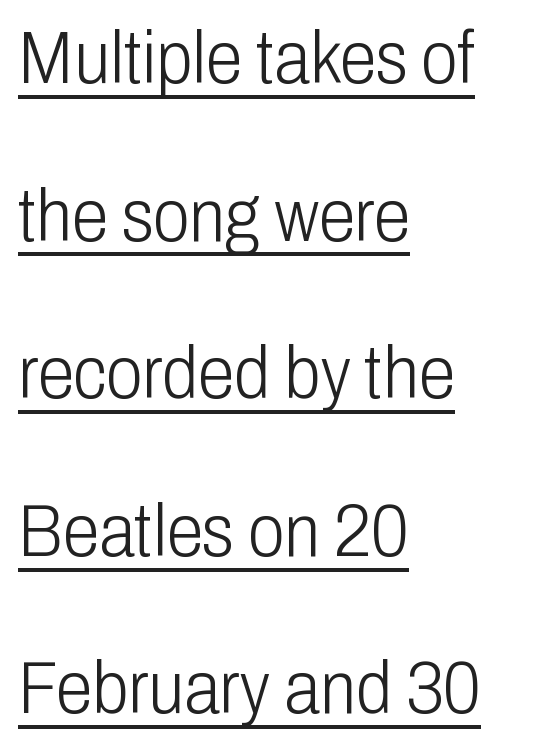
This sample uses plain, unmodified letter spacing. Underlined type. A typesetter would call this proportional, since set widths differ per character. If you measured baseline to baseline, you'd find a long distance. The lines in this sample share a left origin and differ only in where they stop. If you drew a line through each stem, it would be perfectly vertical.
